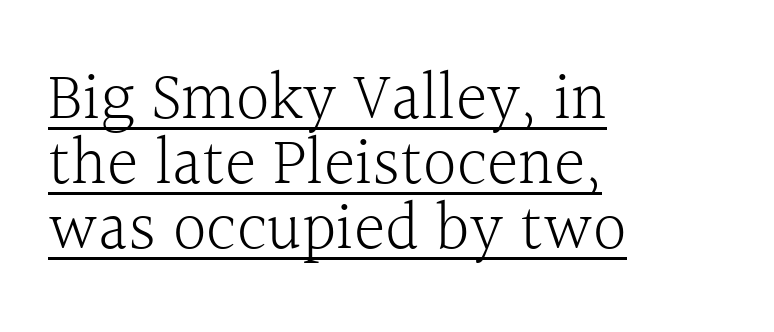
{"serif": "yes", "italic": "no", "bold": "no", "weight": "light", "width": "normal", "x_height": "medium", "monospaced": "no", "underline": "yes", "align": "left", "line_spacing": "tight", "line_spacing_ratio": 0.97, "letter_spacing": "normal", "letter_spacing_em": 0.0, "glyph_px": 67}
